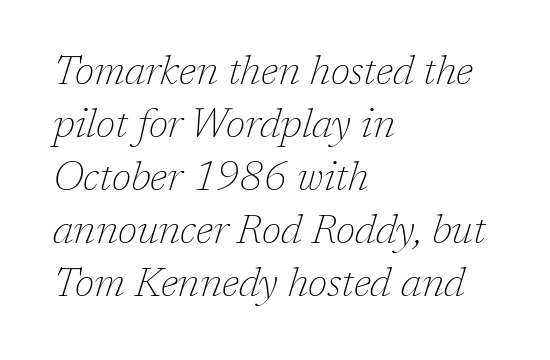
Q: Is the text bold? A: No.
Q: Is the text italic (slanted)? A: Yes, it leans right by about 17 degrees.
Q: Is the typeface a serif or a sans-serif typeface? A: Serif.
Q: Is the text underlined? A: No.
Q: How is the paragraph aligned? A: Left-aligned.
Q: Is the spacing between letters normal or unusually wide? A: Normal.
Q: Is the spacing between lines tight, normal or loose? A: Normal.
Q: Width (condensed, normal, or wide)? A: Normal.
Q: Stroke contrast? A: Low.
Q: x-height? A: Medium.
Q: Monospaced? A: No.
